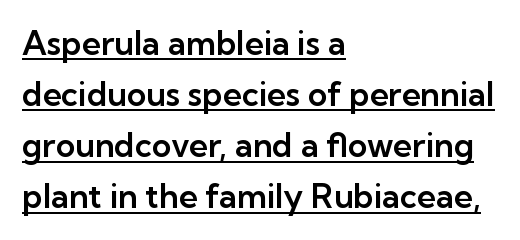
{"serif": "no", "italic": "no", "width": "normal", "stroke_contrast": "low", "x_height": "medium", "monospaced": "no", "underline": "yes", "align": "left", "line_spacing": "normal", "line_spacing_ratio": 1.55, "letter_spacing": "normal", "letter_spacing_em": 0.0, "glyph_px": 33}
